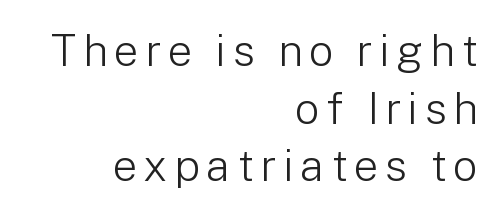
Q: Is the text bold? A: No.
Q: Is the text italic (slanted)? A: No, it is upright.
Q: Is the typeface a serif or a sans-serif typeface? A: Sans-serif.
Q: Is the text underlined? A: No.
Q: How is the paragraph aligned? A: Right-aligned.
Q: Is the spacing between lines tight, normal or loose? A: Normal.
Q: Width (condensed, normal, or wide)? A: Normal.
Q: Stroke contrast? A: Low.
Q: x-height? A: Medium.
Q: Monospaced? A: No.
